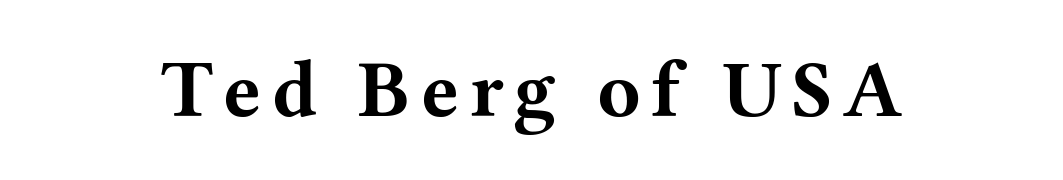
Q: Is the text bold? A: Yes.
Q: Is the text italic (slanted)? A: No, it is upright.
Q: Is the typeface a serif or a sans-serif typeface? A: Serif.
Q: Is the text underlined? A: No.
Q: Width (condensed, normal, or wide)? A: Wide.
Q: Stroke contrast? A: Medium.
Q: x-height? A: Medium.
Q: Monospaced? A: No.
